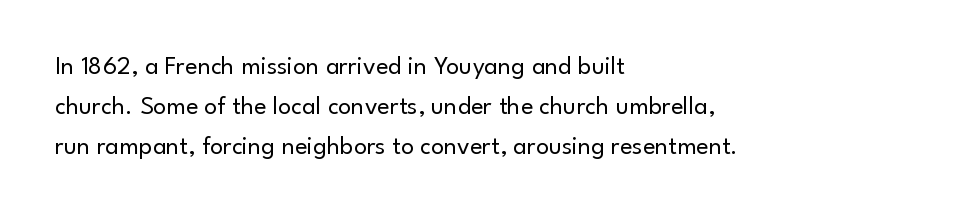
{"italic": "no", "bold": "no", "underline": "no", "align": "left", "line_spacing": "normal", "line_spacing_ratio": 1.54, "letter_spacing": "normal", "letter_spacing_em": 0.0, "glyph_px": 26}
